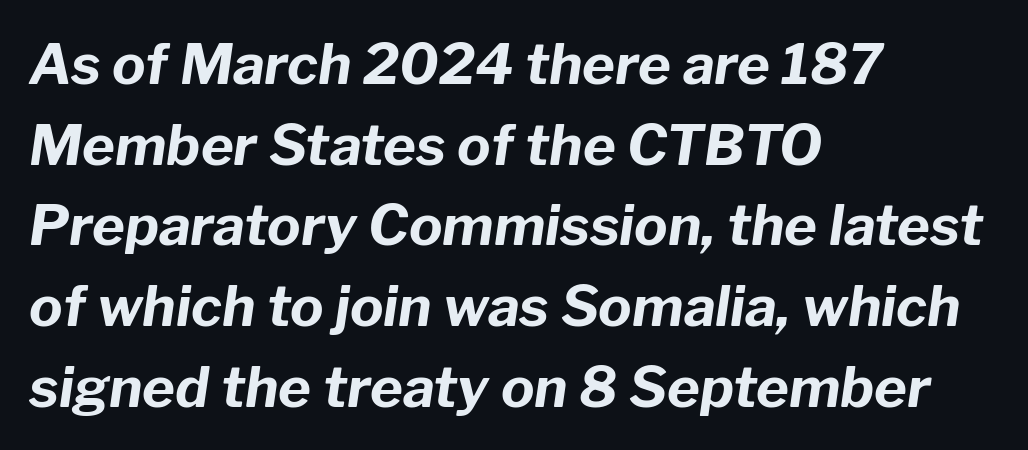
The image shows 56 px bold type, italic (leaning right); set left-aligned, normal line spacing (1.44x), normal letter spacing, not underlined; low stroke contrast and a medium x-height.
